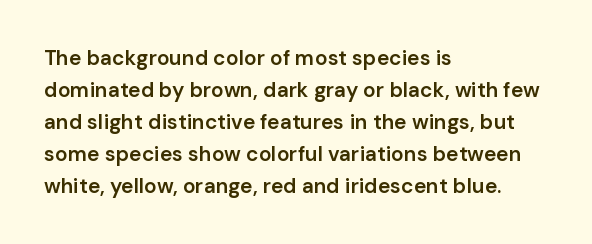
{"italic": "no", "bold": "semi", "underline": "no", "align": "left", "line_spacing": "normal", "line_spacing_ratio": 1.52, "letter_spacing": "normal", "letter_spacing_em": 0.0, "glyph_px": 21}
